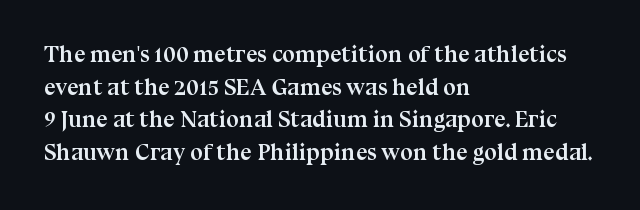
The image shows 23 px bold type, upright; set left-aligned, normal line spacing (1.42x), normal letter spacing, not underlined.
